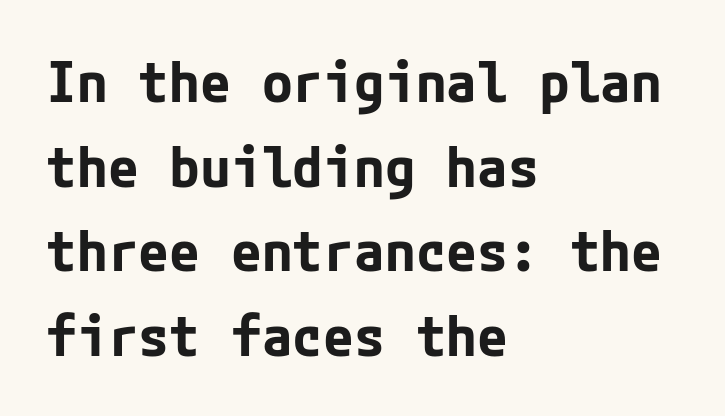
{"serif": "no", "italic": "no", "bold": "yes", "weight": "bold", "width": "normal", "stroke_contrast": "low", "x_height": "medium", "underline": "no", "align": "left", "line_spacing": "normal", "line_spacing_ratio": 1.51, "letter_spacing": "normal", "letter_spacing_em": 0.0, "glyph_px": 56}
